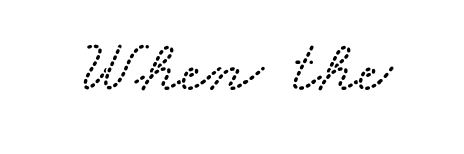
Inter-character spacing is left at the font's built-in metrics. Character widths vary here, with narrow letters taking less room than wide ones. Letters rest on an invisible, unmarked baseline.
